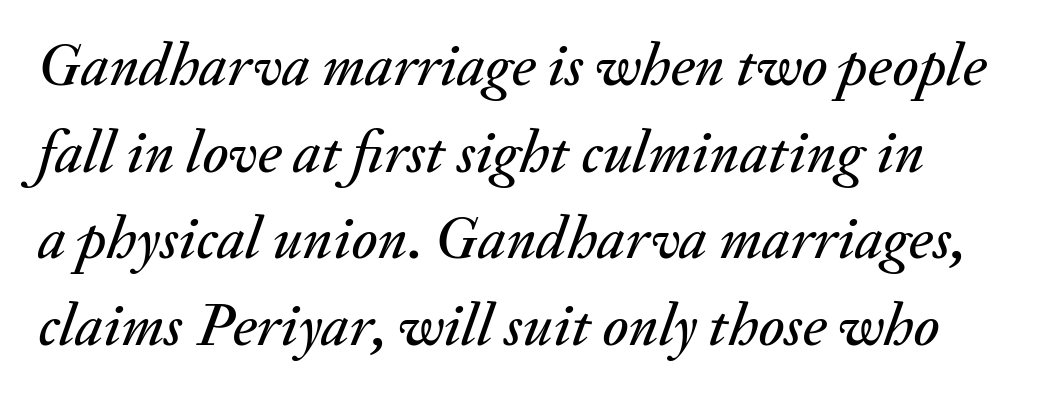
Q: Is the text italic (slanted)? A: Yes, it leans right by about 20 degrees.
Q: Is the text underlined? A: No.
Q: Is the spacing between letters normal or unusually wide? A: Normal.
Q: Is the spacing between lines tight, normal or loose? A: Normal.
Q: Width (condensed, normal, or wide)? A: Normal.
Q: Stroke contrast? A: Medium.
Q: x-height? A: Small.
Q: Monospaced? A: No.
